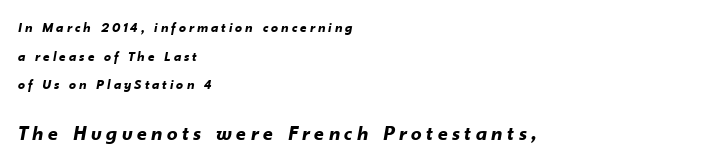
The image shows 21 px bold type, italic (leaning right); set left-aligned, loose line spacing (2.04x), unusually wide letter spacing (+0.22 em), not underlined; the second (bottom) block is 1.5x larger.
